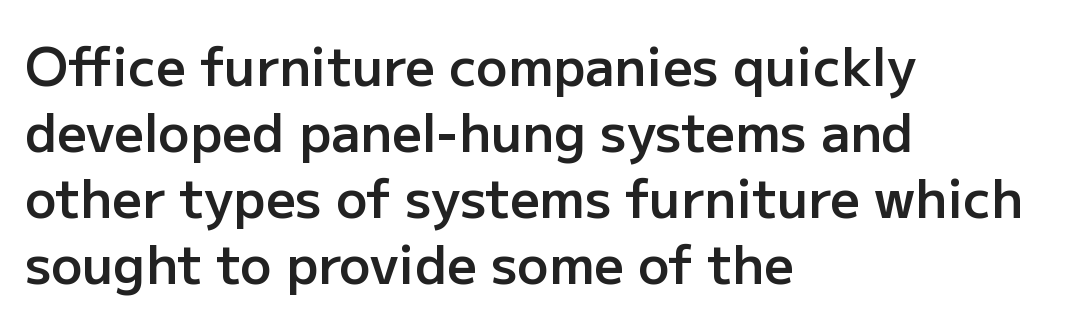
The image shows 52 px semibold sans-serif type, upright; set left-aligned, normal line spacing (1.27x), normal letter spacing, not underlined; low stroke contrast and a medium x-height.
